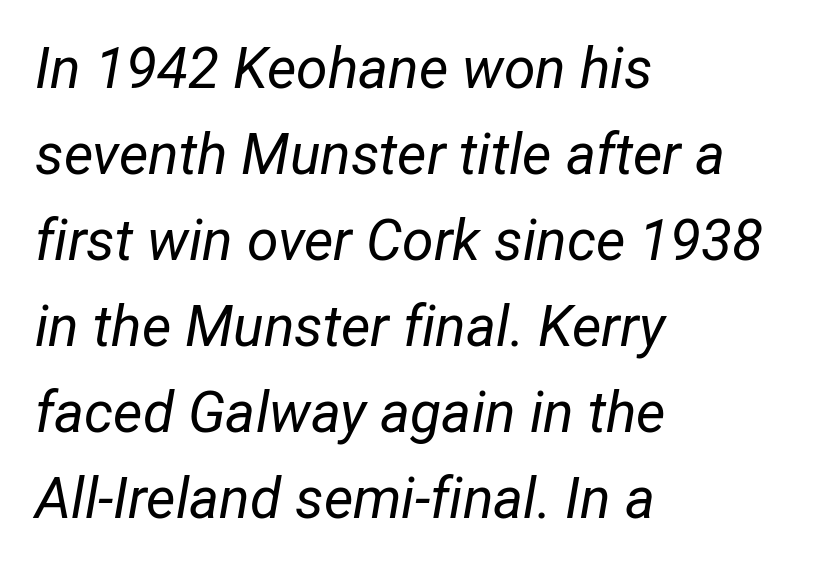
Q: Is the text bold? A: No.
Q: Is the text italic (slanted)? A: Yes, it leans right by about 12 degrees.
Q: Is the text underlined? A: No.
Q: How is the paragraph aligned? A: Left-aligned.
Q: Is the spacing between letters normal or unusually wide? A: Normal.
Q: Is the spacing between lines tight, normal or loose? A: Normal.
Q: Width (condensed, normal, or wide)? A: Condensed.
Q: Stroke contrast? A: Low.
Q: x-height? A: Medium.
Q: Monospaced? A: No.
